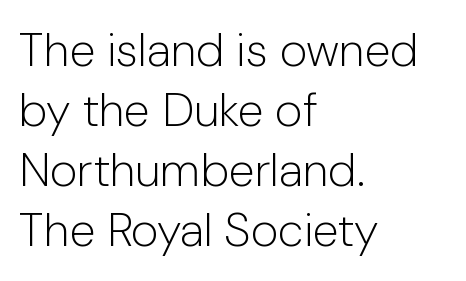
Posture: vertical. Only glyphs here, with clear space below each row. Tracking here is standard; glyphs follow each other at the usual distance. Varying glyph widths throughout — classic text-font behaviour.
